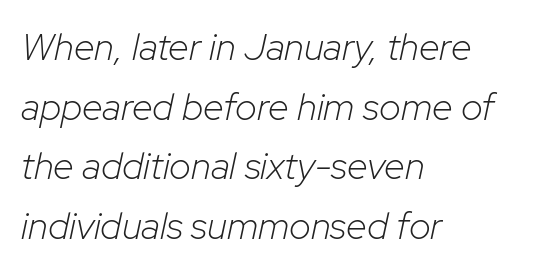
The image shows 38 px light type, italic (leaning right); set left-aligned, normal line spacing (1.57x), normal letter spacing, not underlined; low stroke contrast and a medium x-height.
